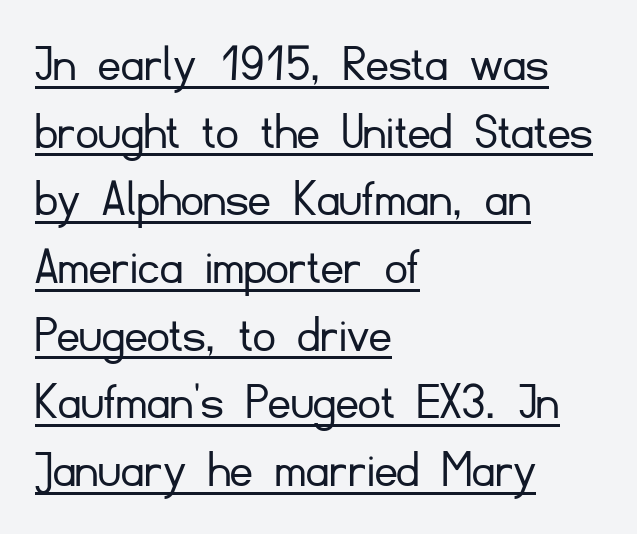
{"serif": "no", "italic": "no", "bold": "no", "weight": "light", "width": "normal", "stroke_contrast": "low", "x_height": "small", "monospaced": "no", "underline": "yes", "align": "left", "line_spacing_ratio": 1.23, "letter_spacing": "normal", "letter_spacing_em": 0.0, "glyph_px": 55}
